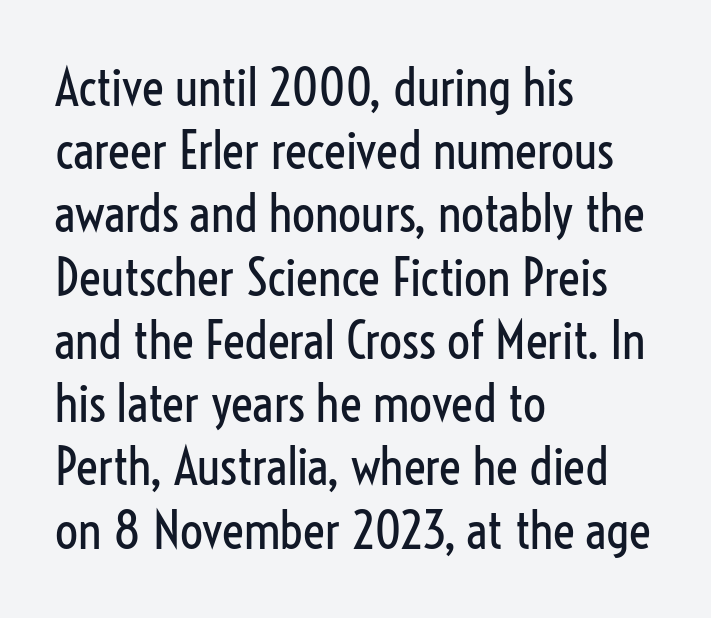
It's the straight-up-and-down kind of type. Underline: absent. Caption: multi-line text, flush left, ragged right. Type style note: lacks serifs. Looks like regular typesetting: each glyph gets only the width it needs. The font sits on the lighter half of the weight spectrum, regular included.
